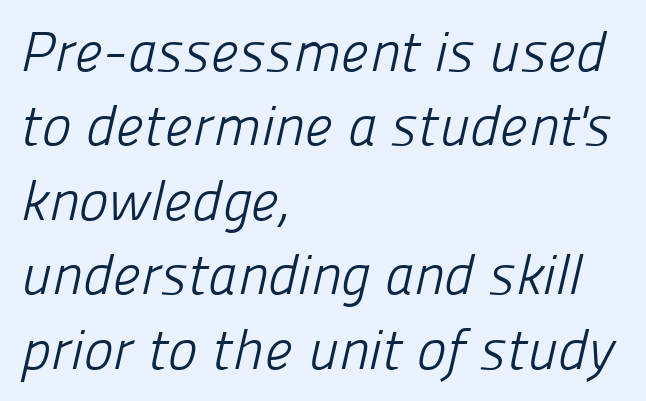
The image shows 56 px light sans-serif type; set left-aligned, normal line spacing (1.33x), normal letter spacing, not underlined; low stroke contrast and a medium x-height.
